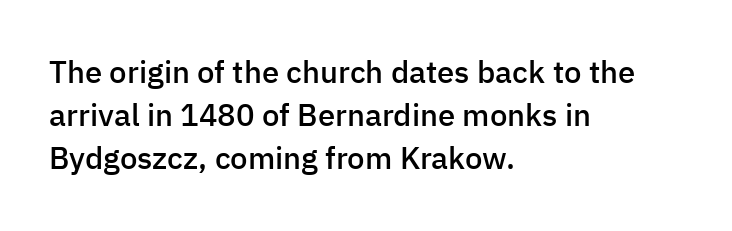
The image shows 31 px semibold sans-serif type, upright; set left-aligned, normal line spacing (1.38x), normal letter spacing, not underlined; low stroke contrast and a medium x-height.
